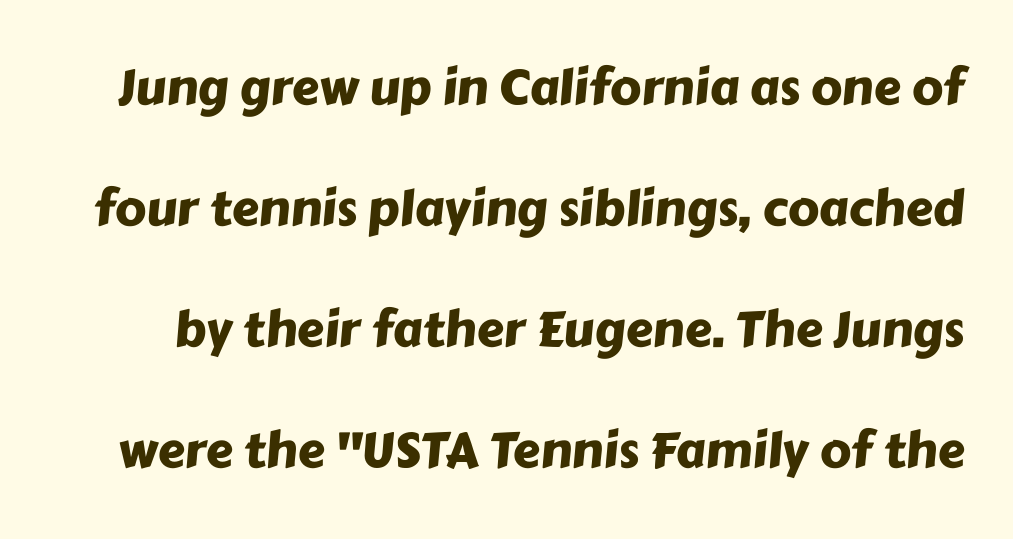
{"serif": "no", "width": "normal", "stroke_contrast": "low", "x_height": "medium", "monospaced": "no", "underline": "no", "line_spacing": "loose", "line_spacing_ratio": 2.47, "letter_spacing": "normal", "letter_spacing_em": 0.0, "glyph_px": 49}
